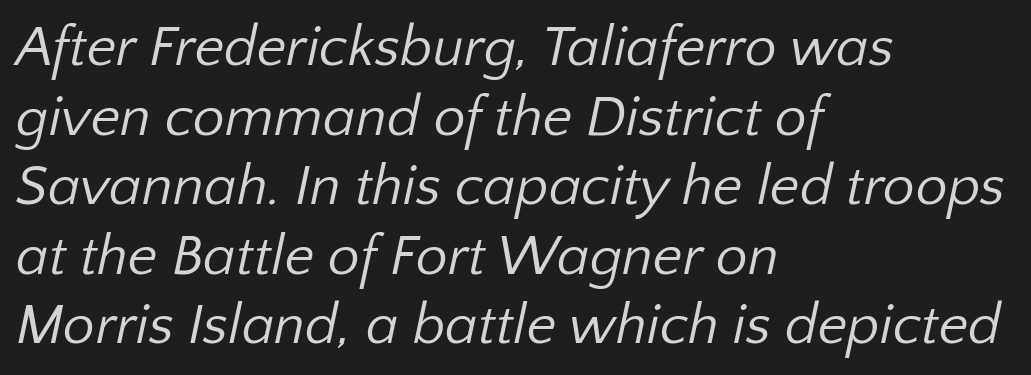
Q: Is the text bold? A: No.
Q: Is the typeface a serif or a sans-serif typeface? A: Sans-serif.
Q: Is the text underlined? A: No.
Q: How is the paragraph aligned? A: Left-aligned.
Q: Is the spacing between letters normal or unusually wide? A: Normal.
Q: Width (condensed, normal, or wide)? A: Normal.
Q: Stroke contrast? A: Low.
Q: x-height? A: Medium.
Q: Monospaced? A: No.
